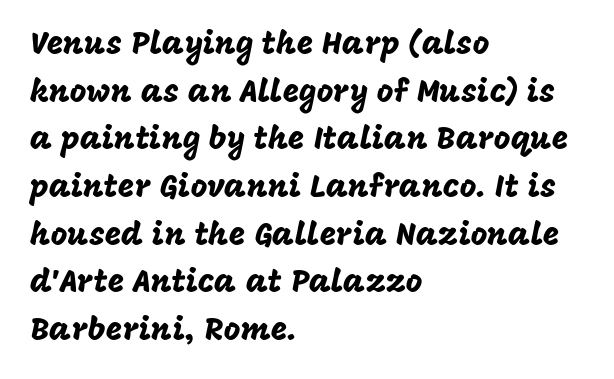
{"serif": "no", "width": "normal", "stroke_contrast": "low", "x_height": "large", "monospaced": "no", "underline": "no", "align": "left", "line_spacing": "normal", "line_spacing_ratio": 1.49, "letter_spacing": "normal", "letter_spacing_em": 0.0, "glyph_px": 32}
